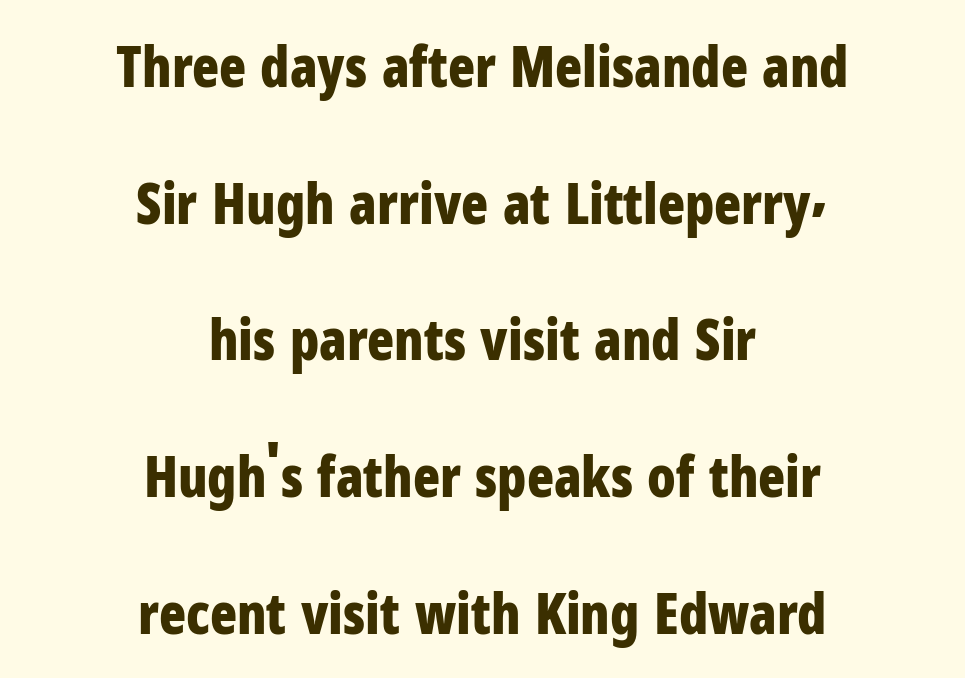
Q: Is the text bold? A: Yes.
Q: Is the text italic (slanted)? A: No, it is upright.
Q: Is the typeface a serif or a sans-serif typeface? A: Sans-serif.
Q: Is the text underlined? A: No.
Q: How is the paragraph aligned? A: Centered.
Q: Is the spacing between letters normal or unusually wide? A: Normal.
Q: Is the spacing between lines tight, normal or loose? A: Loose.
Q: Width (condensed, normal, or wide)? A: Condensed.
Q: Stroke contrast? A: Low.
Q: x-height? A: Medium.
Q: Monospaced? A: No.
